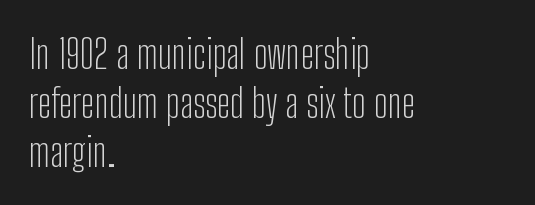
Proportional: the letters do not fall into vertical columns. The rag falls on the right side of this text block. This is the regular roman posture of the typeface. This is sans-serif lettering, the kind often seen on screens and signage. Quick note: underline off. On a weight scale, this lands at 450 or below.
